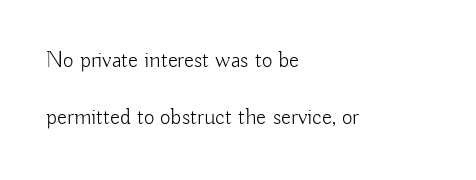
Q: Is the text bold? A: No.
Q: Is the text italic (slanted)? A: No, it is upright.
Q: Is the text underlined? A: No.
Q: How is the paragraph aligned? A: Left-aligned.
Q: Is the spacing between letters normal or unusually wide? A: Normal.
Q: Is the spacing between lines tight, normal or loose? A: Loose.
